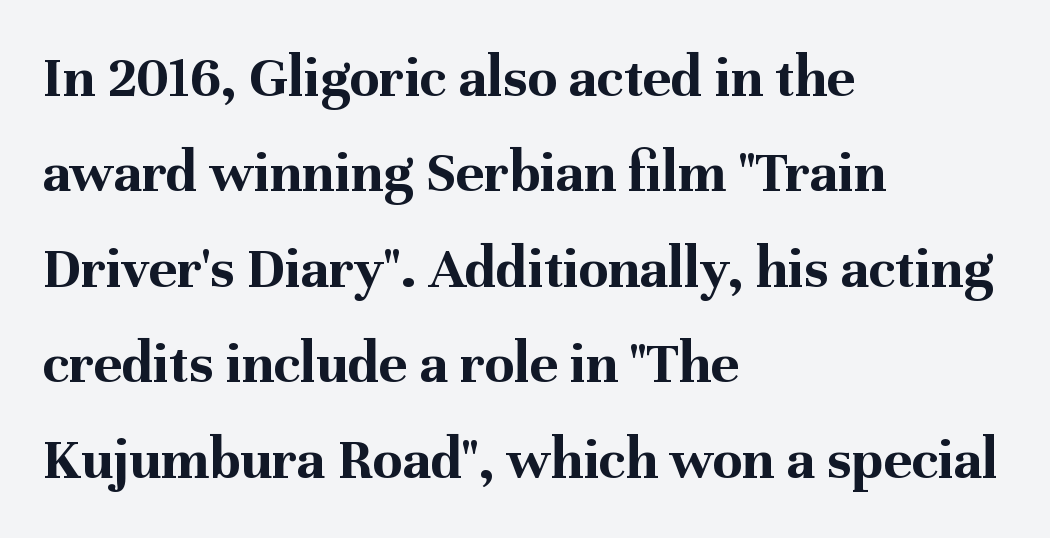
A classic flush-left, rag-right setting is used for this passage. Each letter keeps its own natural width here, so spacing adapts to shape. Underlining? Definitely not there. Quick note: not italic, upright. Weight check: bold — yes, fully.
